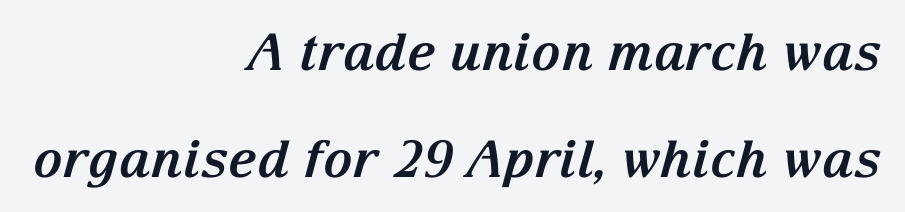
The image shows 51 px bold serif type, italic (leaning right); set right-aligned, loose line spacing (2.1x), normal letter spacing, not underlined; medium stroke contrast and a medium x-height.
